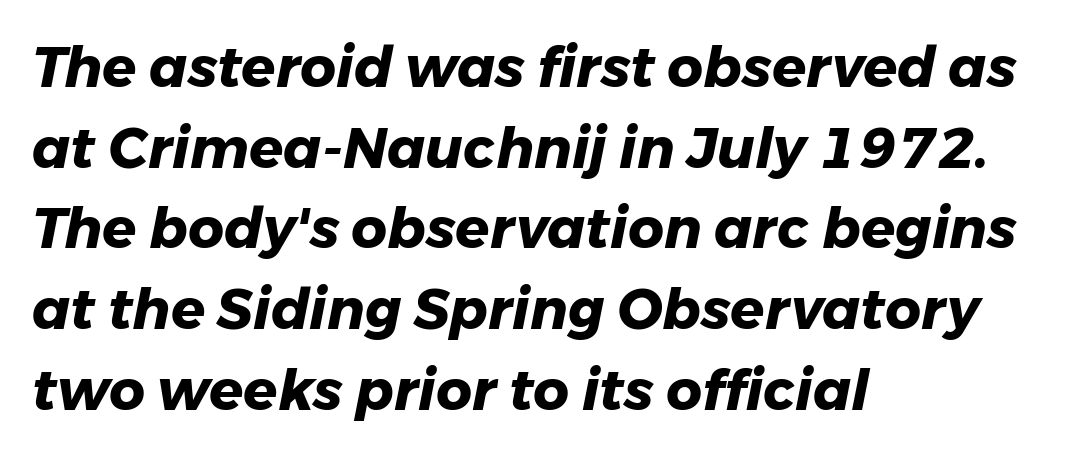
Q: Is the text bold? A: Yes.
Q: Is the text italic (slanted)? A: Yes, it leans right by about 11 degrees.
Q: Is the text underlined? A: No.
Q: How is the paragraph aligned? A: Left-aligned.
Q: Is the spacing between letters normal or unusually wide? A: Normal.
Q: Is the spacing between lines tight, normal or loose? A: Normal.
Q: Width (condensed, normal, or wide)? A: Normal.
Q: Stroke contrast? A: Low.
Q: x-height? A: Medium.
Q: Monospaced? A: No.
